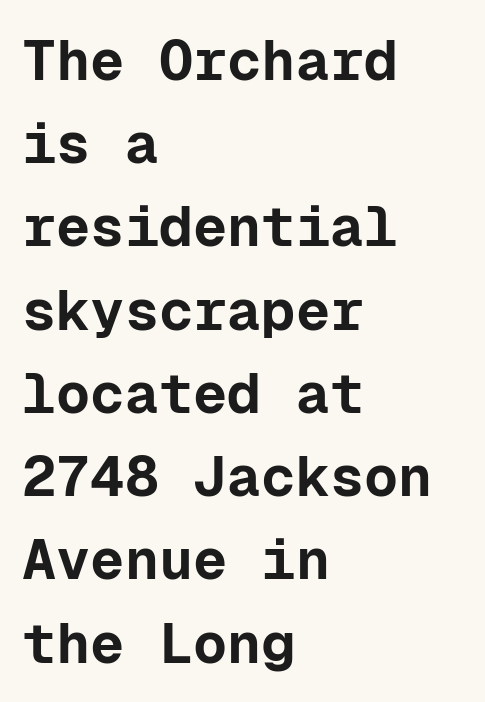
The image shows 57 px bold sans-serif type, upright, monospaced; set left-aligned, normal line spacing (1.46x), normal letter spacing, not underlined; low stroke contrast and a medium x-height.
